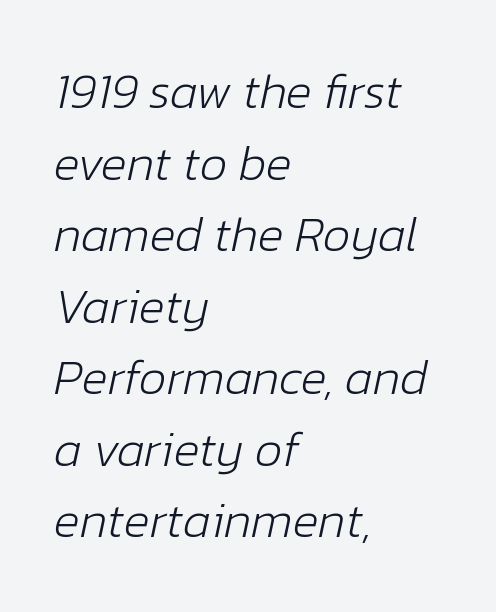
Q: Is the text bold? A: No.
Q: Is the text italic (slanted)? A: Yes, it leans right by about 12 degrees.
Q: Is the text underlined? A: No.
Q: How is the paragraph aligned? A: Left-aligned.
Q: Is the spacing between letters normal or unusually wide? A: Normal.
Q: Is the spacing between lines tight, normal or loose? A: Normal.
Q: Width (condensed, normal, or wide)? A: Normal.
Q: Stroke contrast? A: Low.
Q: x-height? A: Medium.
Q: Monospaced? A: No.
